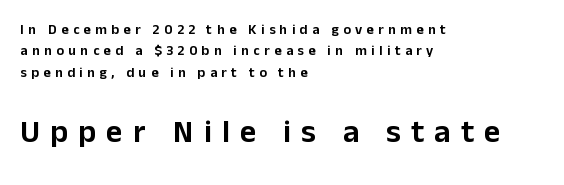
{"serif": "no", "italic": "no", "width": "normal", "stroke_contrast": "low", "x_height": "medium", "monospaced": "no", "underline": "no", "align": "left", "line_spacing": "normal", "line_spacing_ratio": 1.53, "letter_spacing": "wide", "letter_spacing_em": 0.32, "larger_block": "second", "size_ratio": 2.29, "glyph_px": 32}
